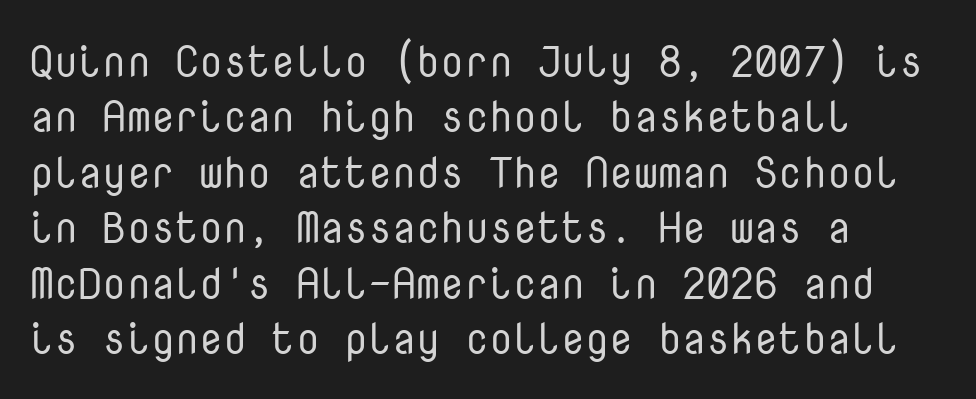
{"serif": "no", "italic": "no", "bold": "no", "weight": "regular", "width": "normal", "stroke_contrast": "low", "x_height": "medium", "monospaced": "yes", "underline": "no", "align": "left", "line_spacing": "normal", "line_spacing_ratio": 1.29, "letter_spacing": "normal", "letter_spacing_em": 0.0, "glyph_px": 43}
